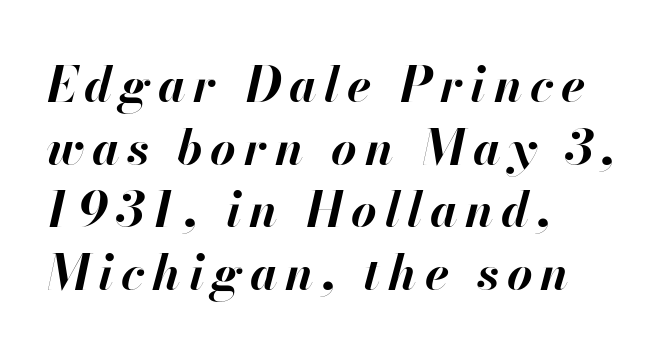
The image shows 49 px bold type, italic (leaning right); set left-aligned, normal line spacing (1.28x), not underlined; high stroke contrast and a small x-height.
